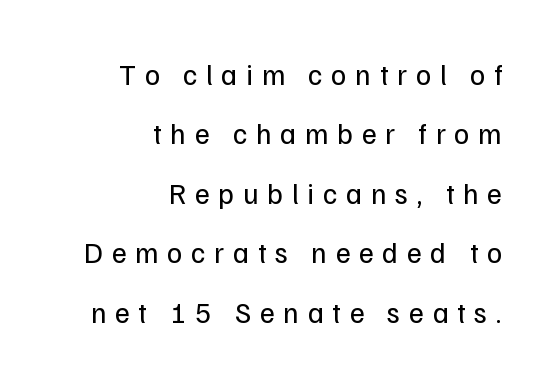
{"serif": "no", "italic": "no", "bold": "no", "weight": "regular", "width": "normal", "stroke_contrast": "low", "x_height": "medium", "monospaced": "no", "underline": "no", "align": "right", "line_spacing": "loose", "line_spacing_ratio": 2.05, "letter_spacing": "wide", "letter_spacing_em": 0.3, "glyph_px": 29}
